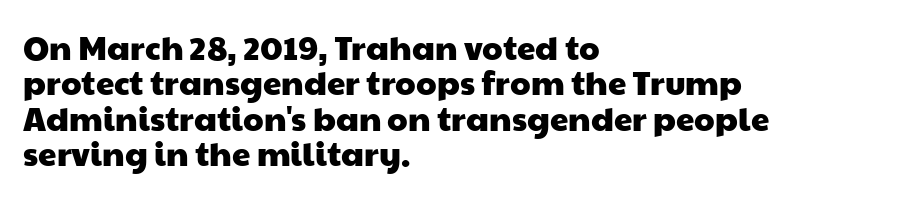
Unmarked baselines from the first word to the last. The rendering shows plain stroke endings on the letterforms — a sans-serif design. The letters sit at their default tracking, neither squeezed nor spread. These lines are rendered in a variable-pitch font.
